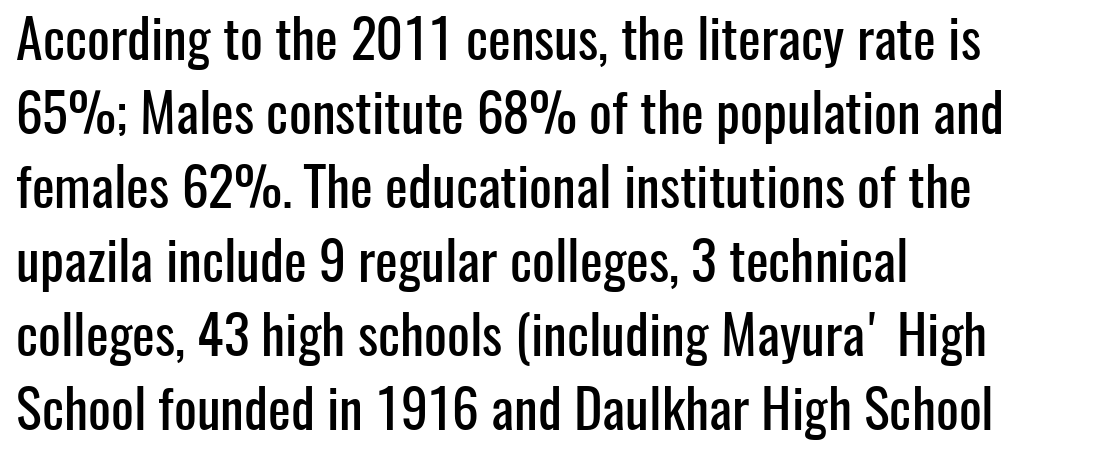
Font category for this specimen: sans-serif. The face used here is rendered with its standard letterfit. The face used here is proportionally spaced, like ordinary book or web type. Style check: upright. The paragraph shown leans on its left margin. A clean baseline with only descenders dipping below it.
